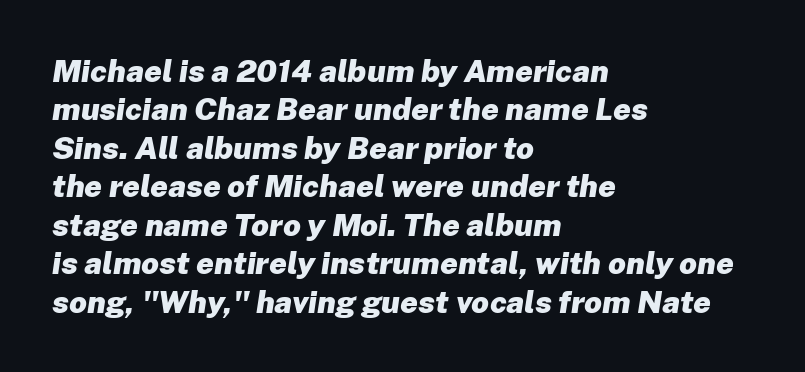
The image shows 31 px heavy type, italic (leaning right); set left-aligned, line spacing 1.24x, normal letter spacing, not underlined; low stroke contrast and a medium x-height.
